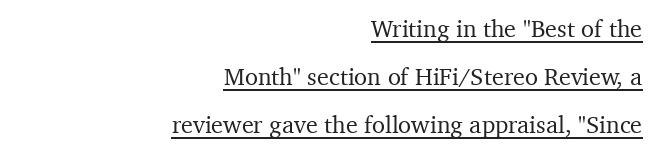
The image shows 24 px text type, upright; set right-aligned, loose line spacing (2.0x), normal letter spacing, underlined.
